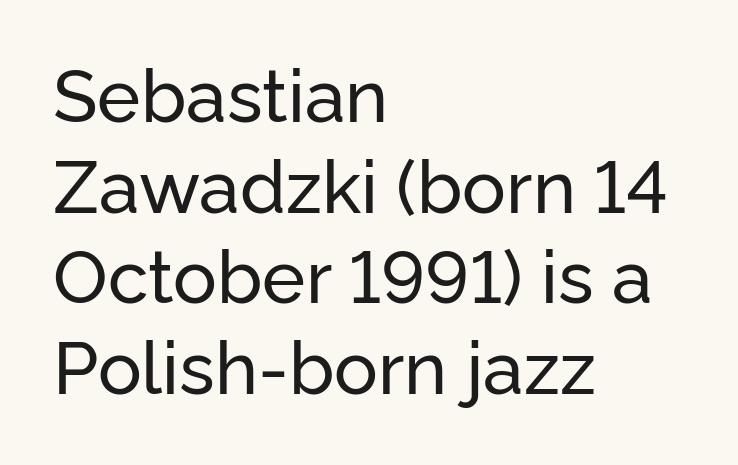
Default kerning and tracking; the words read as compact shapes. In terms of letterform style, serifs are entirely absent. Underlining? Definitely not there. Posture: upright roman.
